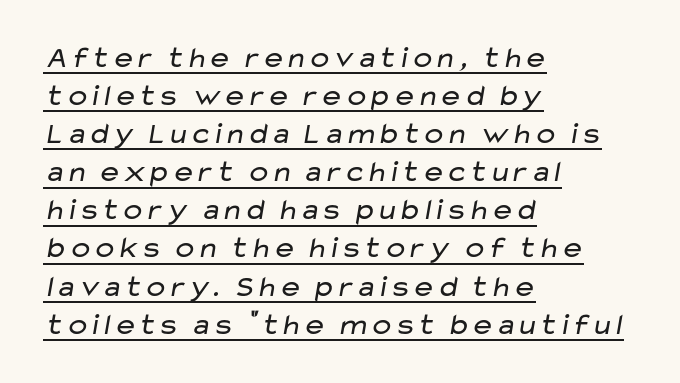
Spacing verdict: proportional, widths tailored to each character. Nobody touched the tracking dial on this one. Notice how descenders clear the ascenders below comfortably — that's standard leading. The strokes carry an ordinary text weight at most.
